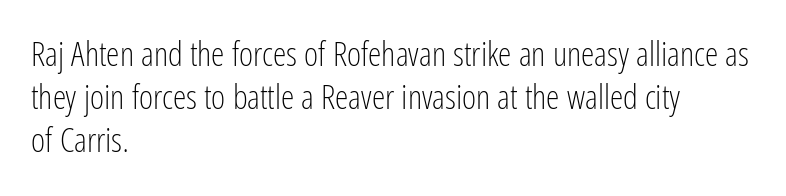
Honestly, the letter spacing is just normal — you wouldn't notice it. No feet cap the strokes, marking this as sans-serif type. Note the varied advance widths — an 'i' is clearly narrower than an 'm'. Glance below the letters and you will spot only blank space. Stems here are at most as thick as an everyday book face.
